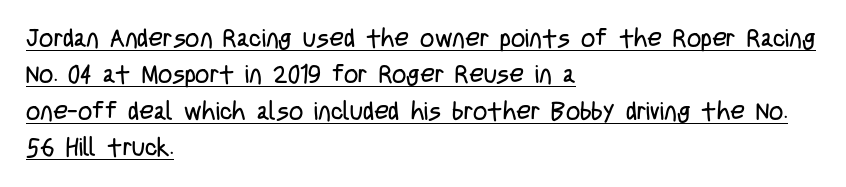
The image shows 25 px text type, upright; set left-aligned, normal line spacing (1.46x), normal letter spacing, underlined.
